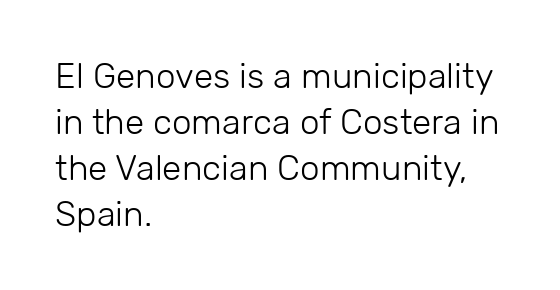
A roman cut, with each character standing at attention. The font family rendered here belongs to the sans-serif group. Here the designer chose a conventional face with non-uniform glyph widths. Honestly, there is no underline to notice here at all. Unbolded letterforms with no extra heft.
